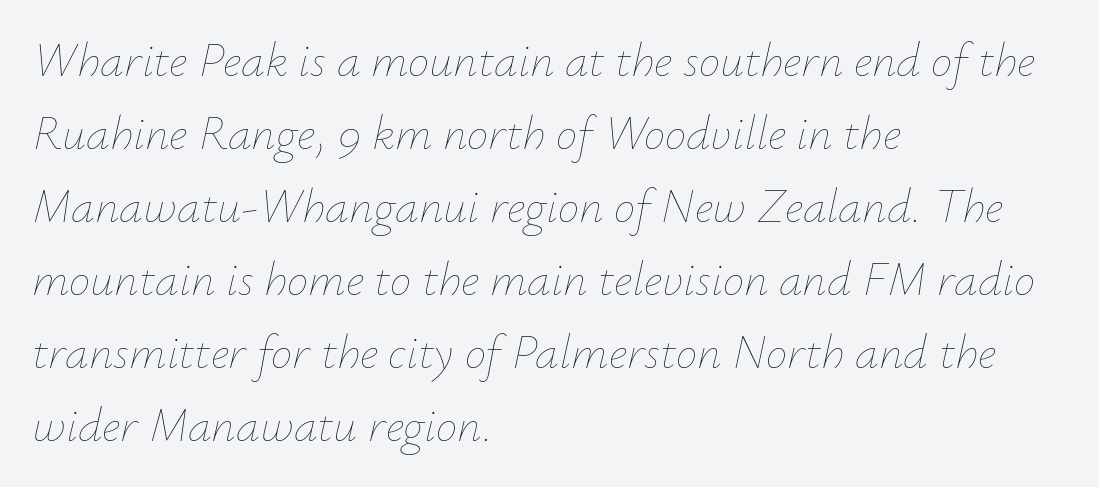
Q: Is the text bold? A: No.
Q: Is the text italic (slanted)? A: Yes, it leans right by about 12 degrees.
Q: Is the text underlined? A: No.
Q: How is the paragraph aligned? A: Left-aligned.
Q: Is the spacing between letters normal or unusually wide? A: Normal.
Q: Is the spacing between lines tight, normal or loose? A: Normal.
Q: Width (condensed, normal, or wide)? A: Normal.
Q: Stroke contrast? A: Low.
Q: x-height? A: Small.
Q: Monospaced? A: No.
